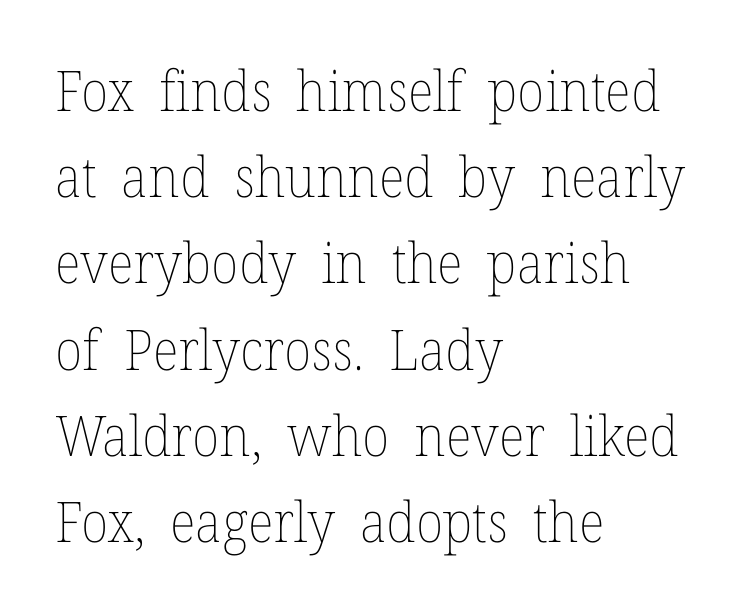
The image shows 56 px thin type, upright; set left-aligned, normal line spacing (1.54x), normal letter spacing, not underlined; low stroke contrast and a medium x-height.
